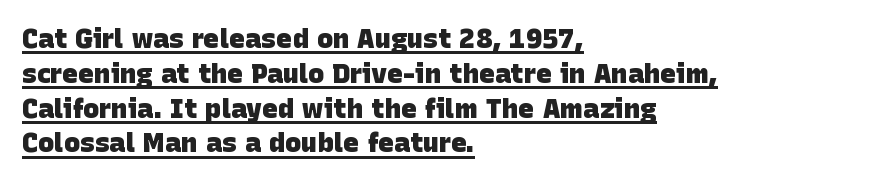
Leading matches the norm, producing a regular column. Emphasis by weight is at full strength: bold. Does the copy run flush right? No — it runs flush left. Nobody touched the tracking dial on this one.
